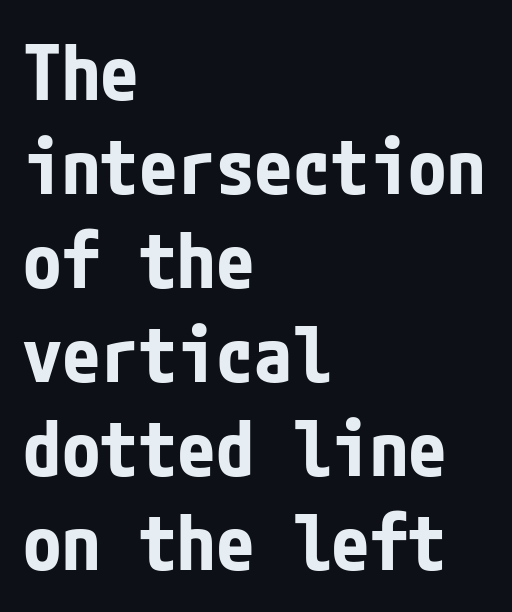
Q: Is the text bold? A: Yes.
Q: Is the text italic (slanted)? A: No, it is upright.
Q: Is the typeface a serif or a sans-serif typeface? A: Sans-serif.
Q: Is the text underlined? A: No.
Q: How is the paragraph aligned? A: Left-aligned.
Q: Is the spacing between letters normal or unusually wide? A: Normal.
Q: Width (condensed, normal, or wide)? A: Condensed.
Q: Stroke contrast? A: Low.
Q: x-height? A: Medium.
